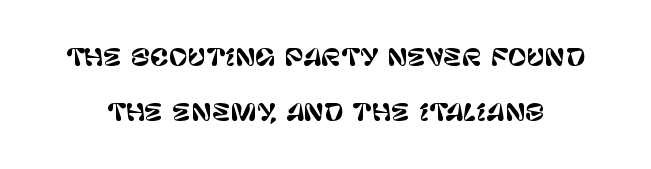
The horizontal fit of the characters is conventional and even. Loosely led — the rows are spread out. Clear beneath every line of the passage.
